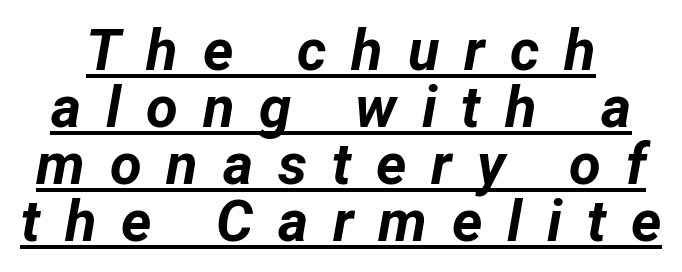
Typographic density is high because the face is bold. Note the varied advance widths — an 'i' is clearly narrower than an 'm'. The lettering tilts uniformly, giving the passage an italic look. Successive baselines arrive quickly, one right under another.
